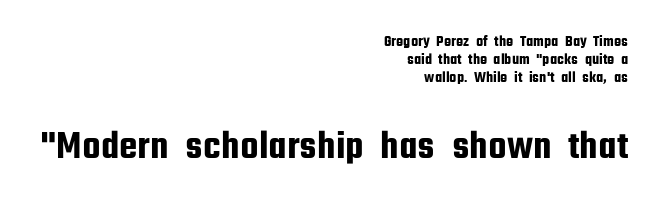
Line endings align vertically; line beginnings do not. Italic? Not at all — the glyphs are vertical. Varying glyph widths throughout — classic text-font behaviour. Tightly led — the rows are bunched.
